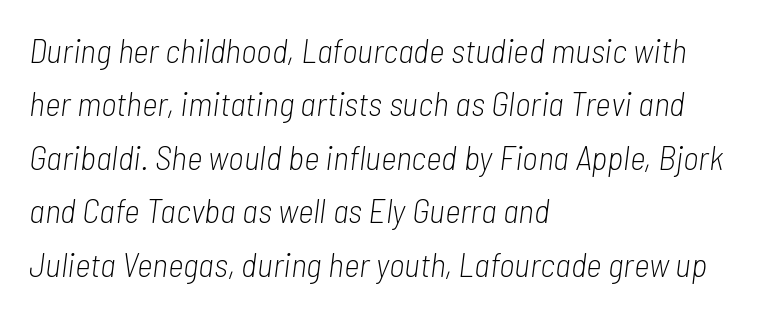
Q: Is the text bold? A: No.
Q: Is the text italic (slanted)? A: Yes, it leans right by about 7 degrees.
Q: Is the text underlined? A: No.
Q: How is the paragraph aligned? A: Left-aligned.
Q: Is the spacing between letters normal or unusually wide? A: Normal.
Q: Is the spacing between lines tight, normal or loose? A: Normal.
Q: Width (condensed, normal, or wide)? A: Condensed.
Q: Stroke contrast? A: Low.
Q: x-height? A: Medium.
Q: Monospaced? A: No.
